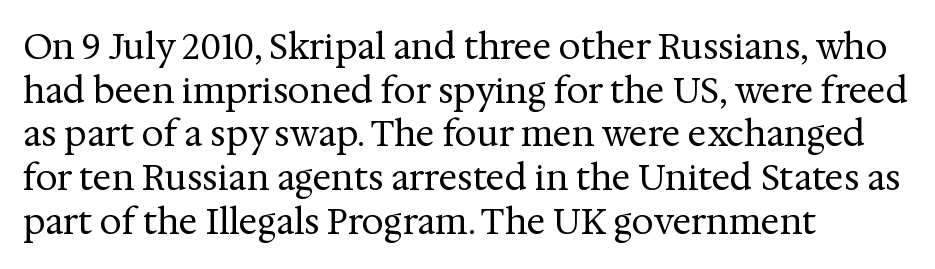
The cut favours lightness, reaching ordinary text weight at its darkest. Vertically, the passage feels balanced, rows spaced as you'd expect. The designer went with a serif here, giving each stem small feet. The paragraph has a hard left edge and a soft right edge. You can tell it's not italic because the verticals are truly vertical. The face used here is proportionally spaced, like ordinary book or web type.
